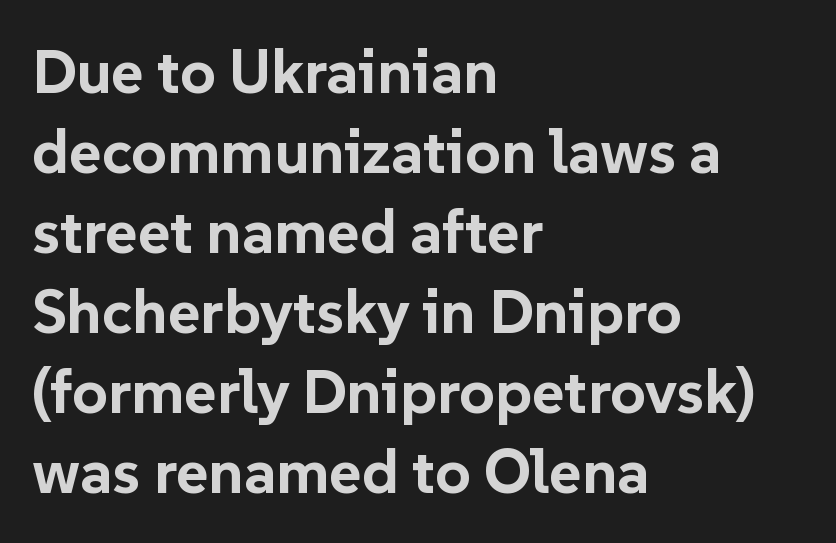
Q: Is the text bold? A: Yes.
Q: Is the text italic (slanted)? A: No, it is upright.
Q: Is the typeface a serif or a sans-serif typeface? A: Sans-serif.
Q: Is the text underlined? A: No.
Q: How is the paragraph aligned? A: Left-aligned.
Q: Is the spacing between letters normal or unusually wide? A: Normal.
Q: Is the spacing between lines tight, normal or loose? A: Normal.
Q: Width (condensed, normal, or wide)? A: Normal.
Q: Stroke contrast? A: Low.
Q: x-height? A: Medium.
Q: Monospaced? A: No.
